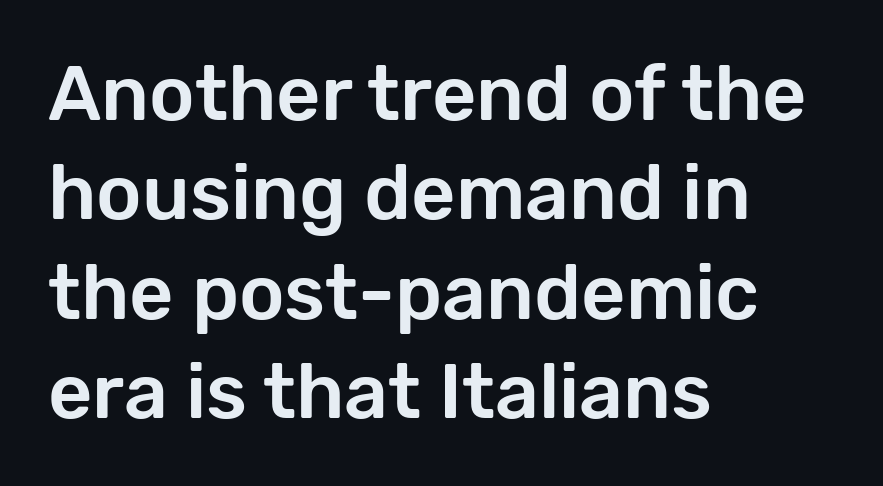
Q: Is the text italic (slanted)? A: No, it is upright.
Q: Is the typeface a serif or a sans-serif typeface? A: Sans-serif.
Q: Is the text underlined? A: No.
Q: How is the paragraph aligned? A: Left-aligned.
Q: Is the spacing between letters normal or unusually wide? A: Normal.
Q: Is the spacing between lines tight, normal or loose? A: Normal.
Q: Width (condensed, normal, or wide)? A: Normal.
Q: Stroke contrast? A: Low.
Q: x-height? A: Medium.
Q: Monospaced? A: No.
